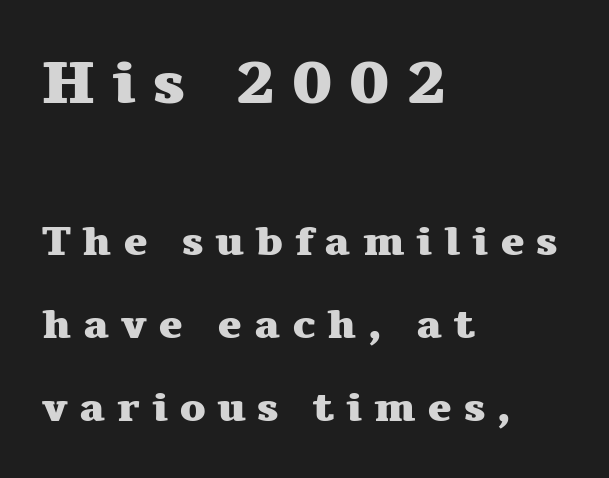
The image shows 61 px heavy, wide serif type, upright; set left-aligned, loose line spacing (2.02x), unusually wide letter spacing (+0.28 em), not underlined; the first (top) block is 1.49x larger; medium stroke contrast and a medium x-height.
